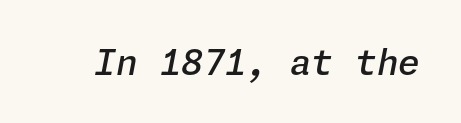
Q: Is the text bold? A: Semi-bold.
Q: Is the text italic (slanted)? A: Yes, it leans right by about 11 degrees.
Q: Is the text underlined? A: No.
Q: Is the spacing between letters normal or unusually wide? A: Normal.
Q: Width (condensed, normal, or wide)? A: Normal.
Q: Stroke contrast? A: Low.
Q: x-height? A: Medium.
